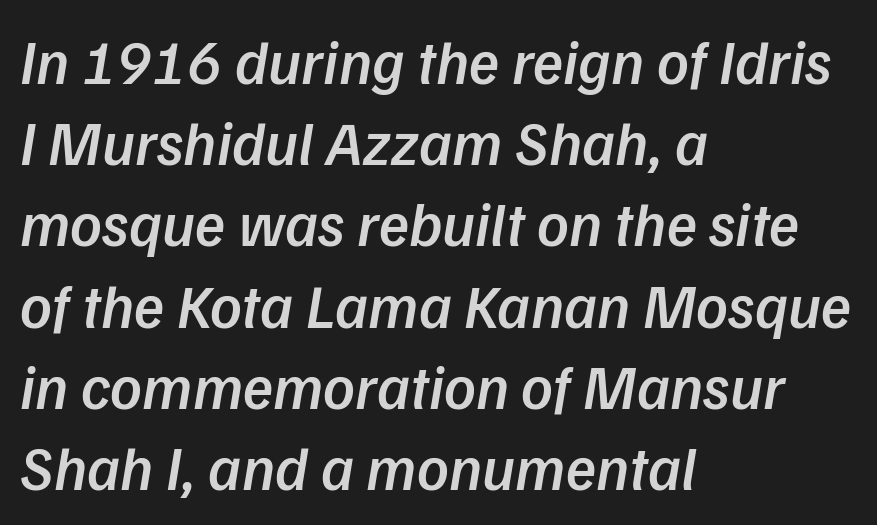
Q: Is the text bold? A: Semi-bold.
Q: Is the typeface a serif or a sans-serif typeface? A: Sans-serif.
Q: Is the text underlined? A: No.
Q: How is the paragraph aligned? A: Left-aligned.
Q: Is the spacing between letters normal or unusually wide? A: Normal.
Q: Is the spacing between lines tight, normal or loose? A: Normal.
Q: Width (condensed, normal, or wide)? A: Normal.
Q: Stroke contrast? A: Low.
Q: x-height? A: Medium.
Q: Monospaced? A: No.
